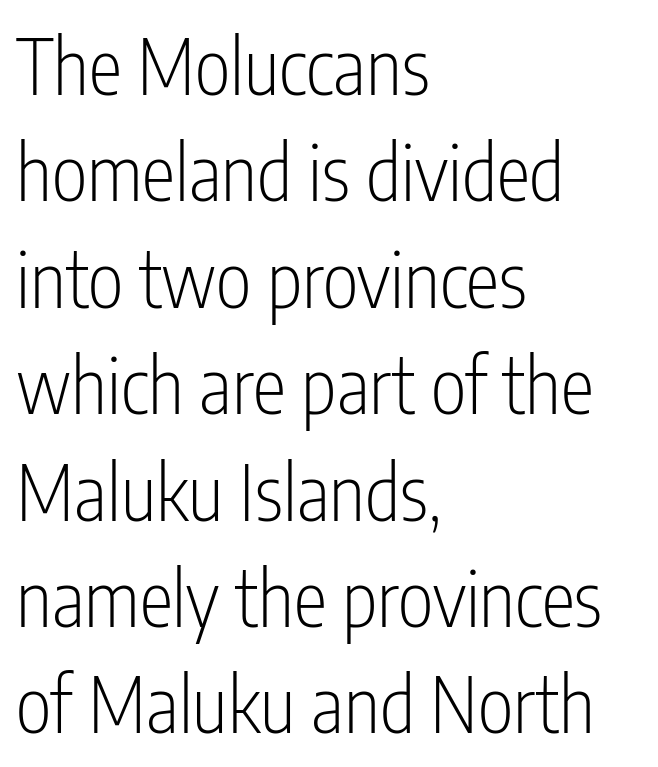
Words appear dense and cohesive because spacing is normal. Heaviness? Minimal to ordinary, like unemphasized prose. The passage shown stacks its lines at a standard gap. Here the designer chose a conventional face with non-uniform glyph widths. Font category for this specimen: sans-serif.
